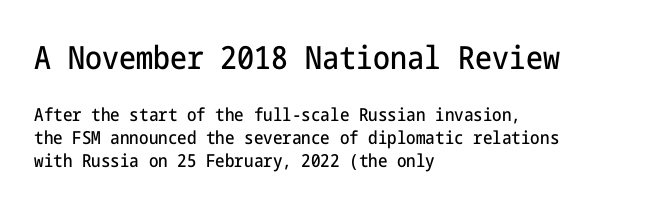
Between one letter and the next there's only the usual sliver of space. What's the leading like? Ordinary, nothing unusual. This rendering features lettering with no underline. Posture: vertical. To sum up the face: it is a sans, with no serifs. The earlier block is typeset at a bigger size than the later block.
